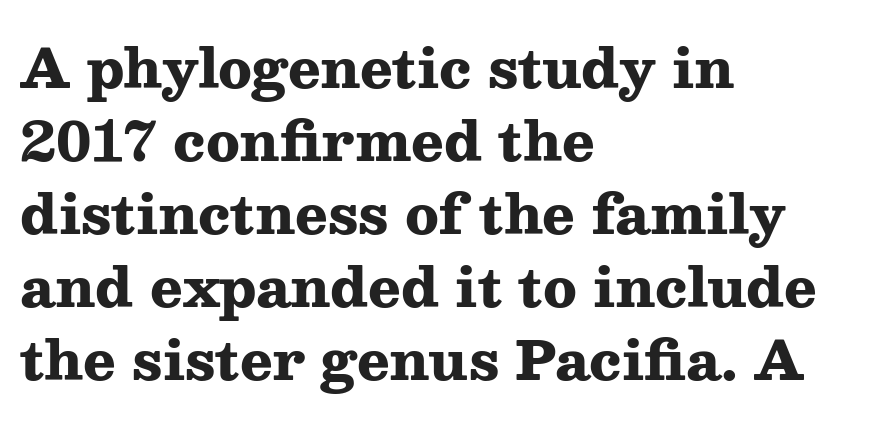
Q: Is the text bold? A: Yes.
Q: Is the text italic (slanted)? A: No, it is upright.
Q: Is the typeface a serif or a sans-serif typeface? A: Serif.
Q: Is the text underlined? A: No.
Q: How is the paragraph aligned? A: Left-aligned.
Q: Is the spacing between letters normal or unusually wide? A: Normal.
Q: Is the spacing between lines tight, normal or loose? A: Normal.
Q: Width (condensed, normal, or wide)? A: Wide.
Q: Stroke contrast? A: Medium.
Q: x-height? A: Medium.
Q: Monospaced? A: No.
